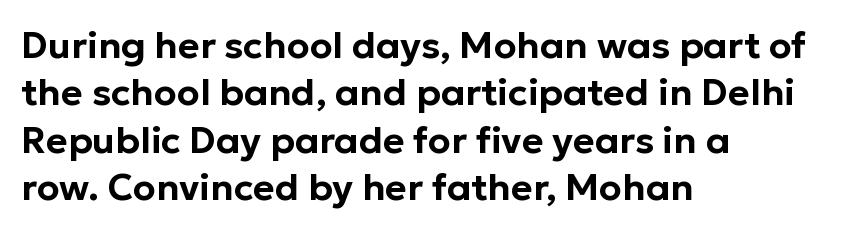
Look at the bottom of the vertical strokes: they stop flat, with no serifs. Spacing verdict: proportional, widths tailored to each character. Successive baselines arrive at the customary interval. Teacher's note: observe the even left margin — that is flush-left alignment. Type without underlining. This sample uses an upright cut, with every glyph sitting square on the baseline.
